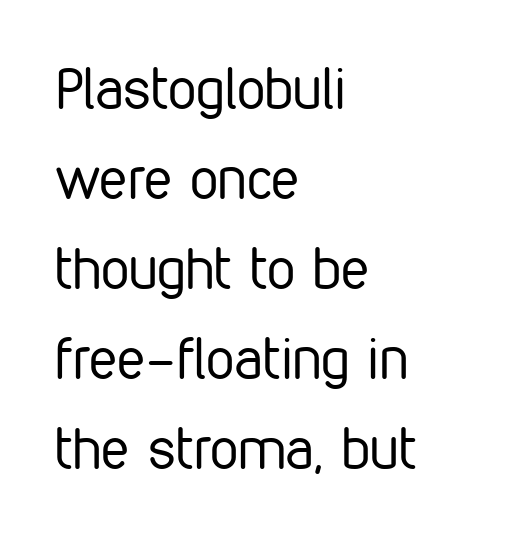
The image shows 57 px regular-weight, condensed sans-serif type, upright; set left-aligned, normal line spacing (1.58x), normal letter spacing, not underlined; low stroke contrast and a medium x-height.
